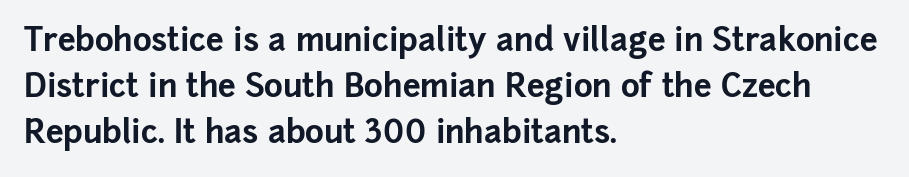
{"serif": "no", "italic": "no", "bold": "yes", "weight": "bold", "width": "normal", "stroke_contrast": "low", "x_height": "medium", "monospaced": "no", "underline": "no", "align": "left", "line_spacing": "normal", "line_spacing_ratio": 1.43, "letter_spacing": "normal", "letter_spacing_em": 0.0, "glyph_px": 32}
